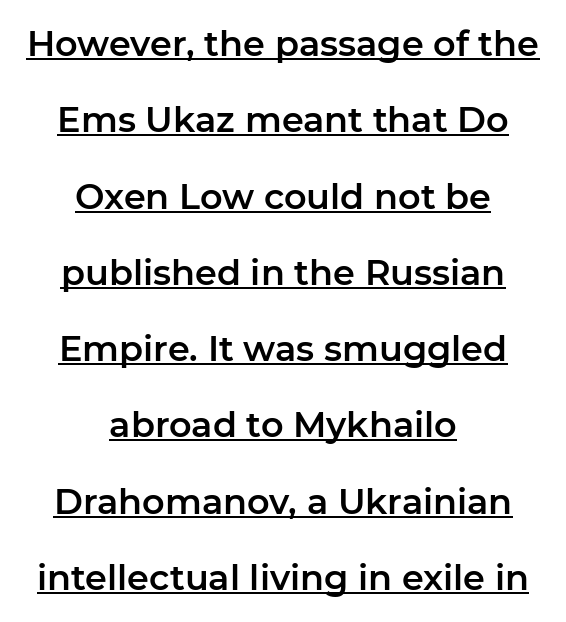
Posture: straight, roman, zero tilt. Proportional: the letters do not fall into vertical columns. Compared with undecorated copy, this sample adds a rule below the words. Students, note that the glyphs here touch the page at normal intervals.
